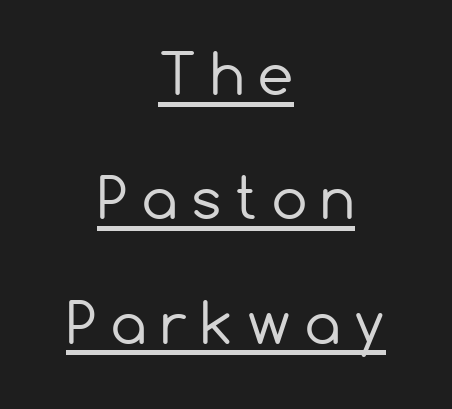
Every stem runs plumb, perpendicular to the baseline. You could fit nearly another row in the gap between these rows. The typesetter has applied underlining to the passage shown. Both edges are ragged and mirror each other, which tells us the setting is centered.
